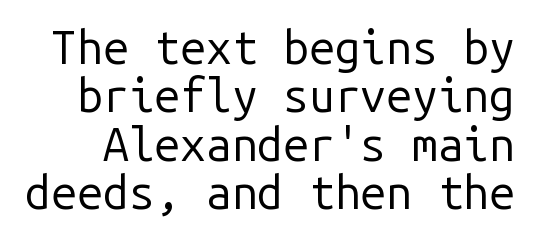
Descender tails drop into unmarked territory. Compared with typical paragraphs, the rows here are closer together. Are there feet on the stems? There aren't — it's a sans. These lines are rendered in a fixed-pitch font. Every character sits straight up, as roman type does. The type is set solid horizontally, with unmodified tracking.
